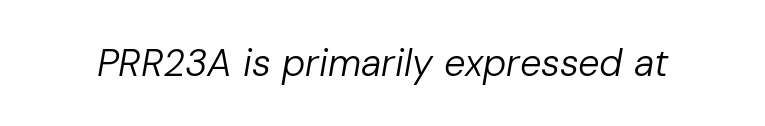
Quick note: underline off. Nothing heavy about these letters — not bold at all. You could not count columns in this text — the font is proportionally spaced. Words appear dense and cohesive because spacing is normal. It's the slanting kind of type.
